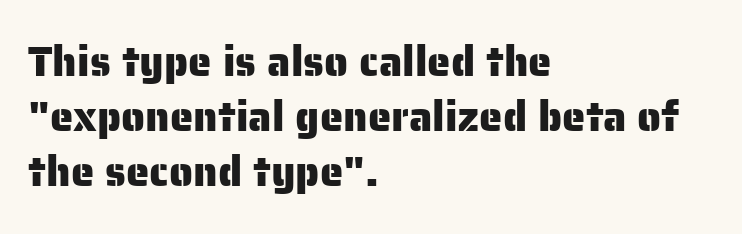
There is no visible air inserted between adjacent glyphs. Stroke terminals: plain, sans-serif. Vertically, the passage feels balanced, rows spaced as you'd expect. A typesetter would call this proportional, since set widths differ per character. The type sits square on the baseline with zero lean.
